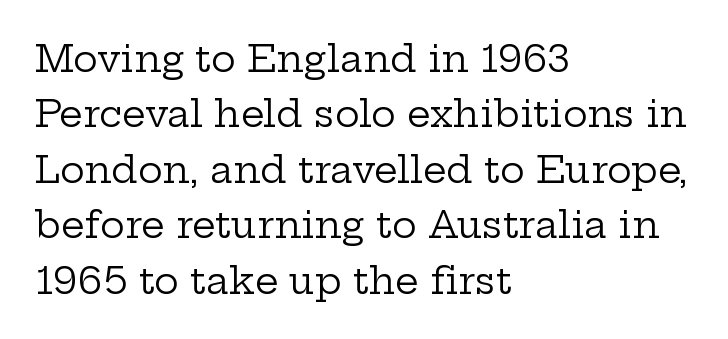
Just letters on the line, the space beneath them empty. Is the letter spacing exaggerated? No — it looks like the ordinary default. You can tell it's not italic because the verticals are truly vertical. Each letter's strokes conclude with small projecting serifs. Is the type heavy? It reads as light-to-regular instead.
